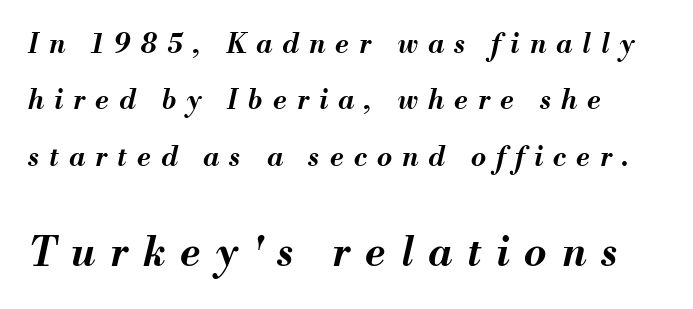
Line starts are locked; line ends wander. No word sits above an underline. As a designer I'd log this as weight 700, bold. Every character sits at an angle, as italics do. A typesetter would call this proportional, since set widths differ per character. Compared with typical body copy, the letter spacing here is much looser.
